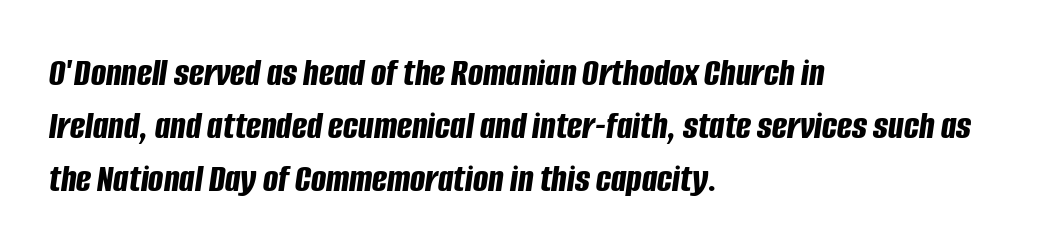
The image shows 40 px bold, condensed type, italic (leaning right); set left-aligned, normal line spacing (1.32x), normal letter spacing, not underlined; low stroke contrast and a large x-height.
